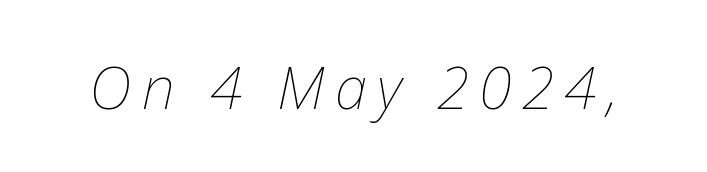
{"italic": "yes", "lean": "right", "slant_degrees": 12, "bold": "no", "weight": "thin", "width": "normal", "stroke_contrast": "low", "x_height": "medium", "monospaced": "no", "underline": "no", "glyph_px": 59}
